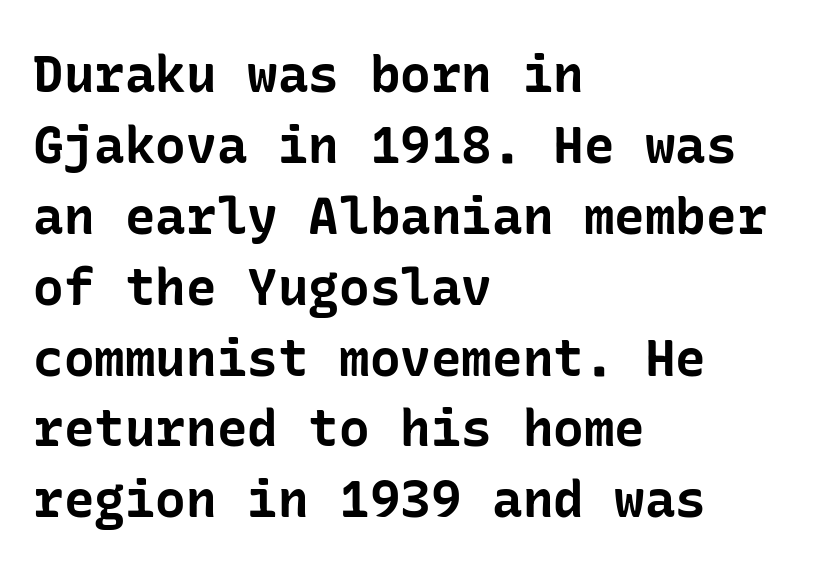
The image shows 51 px bold sans-serif type, upright; set left-aligned, normal line spacing (1.39x), normal letter spacing, not underlined; low stroke contrast and a medium x-height.
